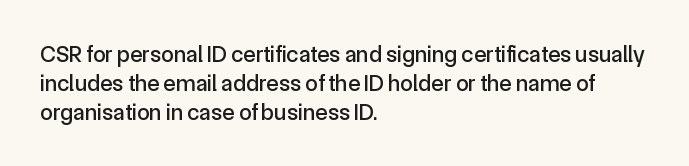
{"italic": "no", "underline": "no", "align": "left", "line_spacing": "normal", "line_spacing_ratio": 1.26, "letter_spacing": "normal", "letter_spacing_em": 0.0, "glyph_px": 23}
